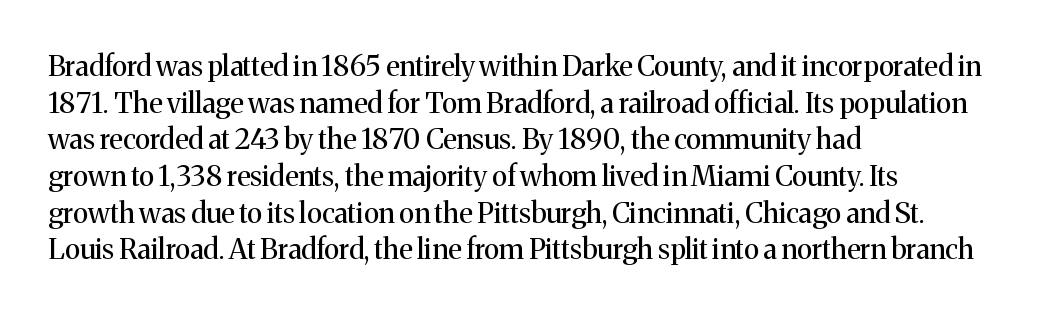
Q: Is the text bold? A: No.
Q: Is the text italic (slanted)? A: No, it is upright.
Q: Is the typeface a serif or a sans-serif typeface? A: Serif.
Q: Is the text underlined? A: No.
Q: How is the paragraph aligned? A: Left-aligned.
Q: Is the spacing between letters normal or unusually wide? A: Normal.
Q: Is the spacing between lines tight, normal or loose? A: Normal.
Q: Width (condensed, normal, or wide)? A: Normal.
Q: Stroke contrast? A: Medium.
Q: x-height? A: Medium.
Q: Monospaced? A: No.
